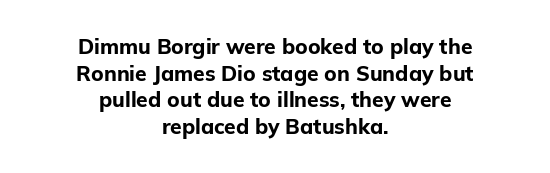
The font's upright variant was chosen for this text. Horizontal alignment here is central, giving a formal, balanced look. Check under the words: just untouched page. The face used here has the dense, thick strokes of a bold. Nothing unusual about the tracking: characters are spaced as the font intends.
